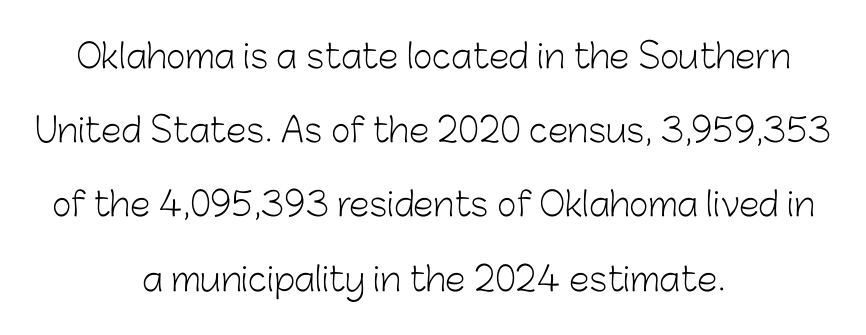
The image shows 33 px light sans-serif type, upright; set centered, loose line spacing (2.25x), normal letter spacing, not underlined; low stroke contrast and a medium x-height.
